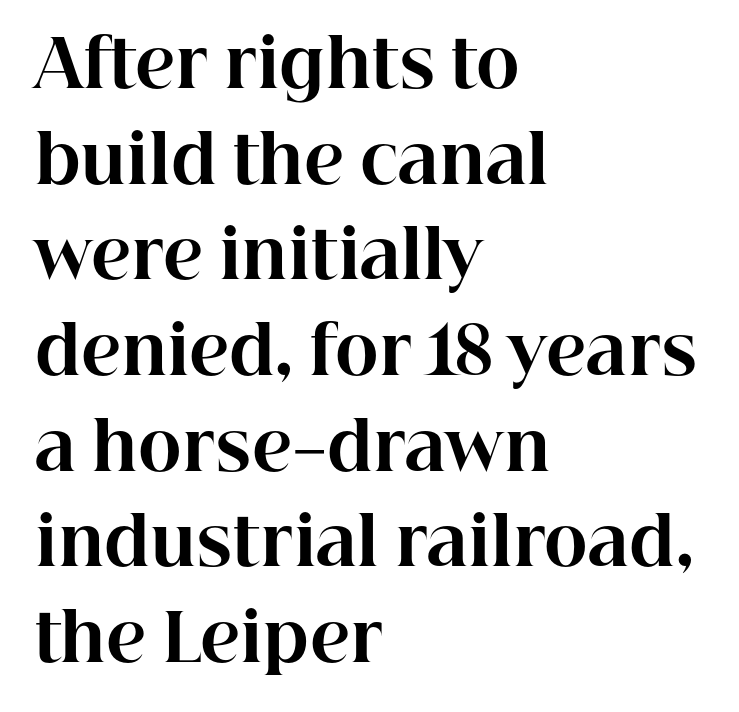
{"serif": "yes", "italic": "no", "bold": "yes", "weight": "bold", "width": "normal", "stroke_contrast": "high", "x_height": "medium", "monospaced": "no", "underline": "no", "align": "left", "line_spacing": "normal", "line_spacing_ratio": 1.45, "letter_spacing": "normal", "letter_spacing_em": 0.0, "glyph_px": 66}
